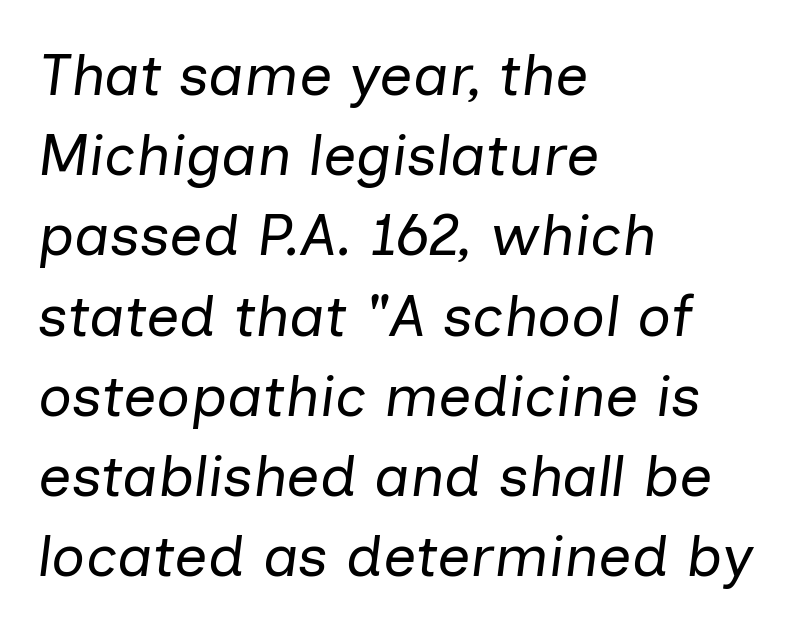
The image shows 59 px regular-weight type, italic (leaning right); set left-aligned, normal line spacing (1.36x), normal letter spacing, not underlined; low stroke contrast and a medium x-height.
